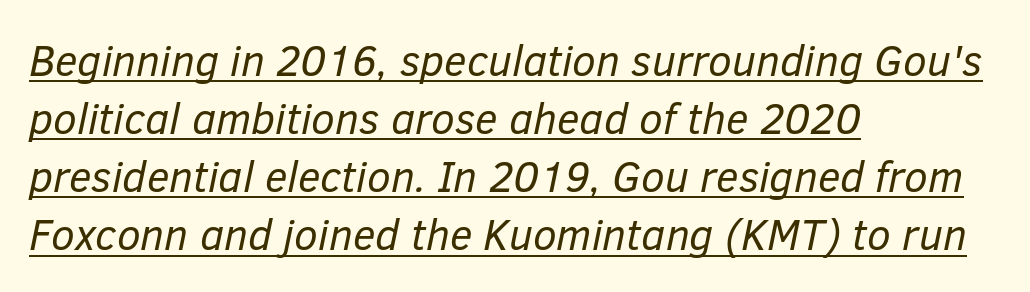
Q: Is the text bold? A: No.
Q: Is the text italic (slanted)? A: Yes, it leans right by about 12 degrees.
Q: Is the text underlined? A: Yes.
Q: How is the paragraph aligned? A: Left-aligned.
Q: Is the spacing between letters normal or unusually wide? A: Normal.
Q: Is the spacing between lines tight, normal or loose? A: Normal.
Q: Width (condensed, normal, or wide)? A: Normal.
Q: Stroke contrast? A: Low.
Q: x-height? A: Medium.
Q: Monospaced? A: No.
